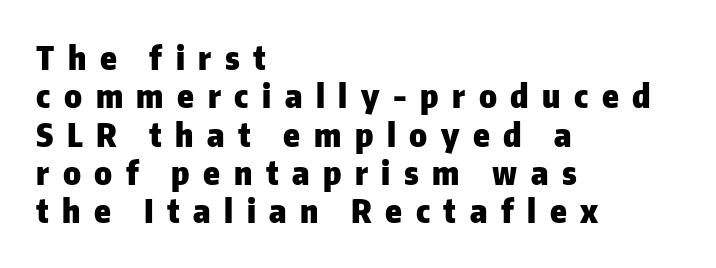
Q: Is the text bold? A: Yes.
Q: Is the text italic (slanted)? A: No, it is upright.
Q: Is the typeface a serif or a sans-serif typeface? A: Sans-serif.
Q: Is the text underlined? A: No.
Q: How is the paragraph aligned? A: Left-aligned.
Q: Is the spacing between letters normal or unusually wide? A: Unusually wide.
Q: Width (condensed, normal, or wide)? A: Normal.
Q: Stroke contrast? A: Low.
Q: x-height? A: Medium.
Q: Monospaced? A: No.
